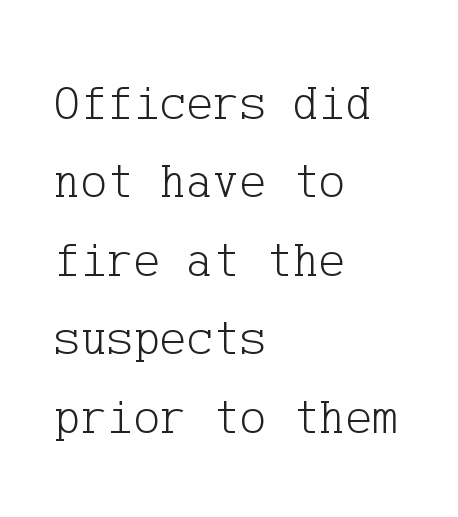
Think standard paragraph weight, or any step lighter than that. Rendered with straight, roman letterforms. Students, observe: this is what conventionally led text looks like. These lines stack with their left ends in a neat column. Between one letter and the next there's only the usual sliver of space. Underlining? Definitely not there.
